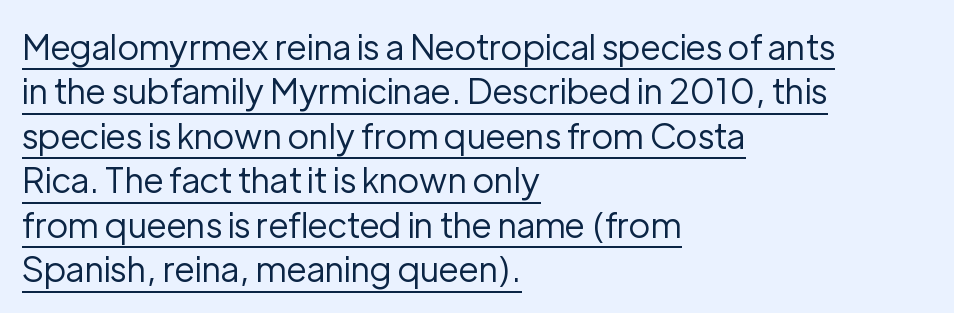
The image shows 35 px regular-weight sans-serif type, upright; set left-aligned, normal line spacing (1.27x), normal letter spacing, underlined; low stroke contrast and a medium x-height.
